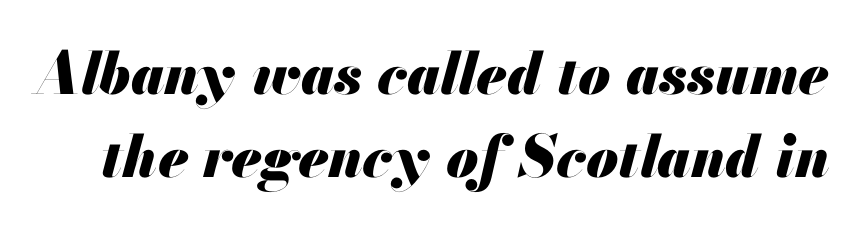
Q: Is the text bold? A: Yes.
Q: Is the text italic (slanted)? A: Yes, it leans right by about 13 degrees.
Q: Is the text underlined? A: No.
Q: Is the spacing between letters normal or unusually wide? A: Normal.
Q: Is the spacing between lines tight, normal or loose? A: Normal.
Q: Width (condensed, normal, or wide)? A: Normal.
Q: Stroke contrast? A: Medium.
Q: x-height? A: Small.
Q: Monospaced? A: No.
